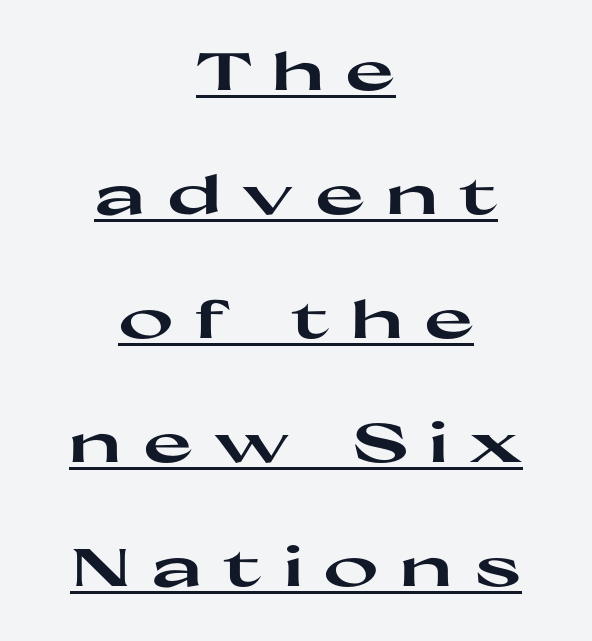
The image shows 53 px heavy, wide sans-serif type, upright; set centered, loose line spacing (2.34x), unusually wide letter spacing (+0.4 em), underlined; high stroke contrast and a medium x-height.
